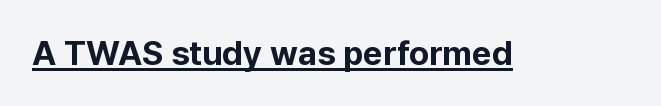
{"serif": "no", "italic": "no", "bold": "yes", "weight": "bold", "width": "normal", "stroke_contrast": "low", "x_height": "medium", "monospaced": "no", "underline": "yes", "letter_spacing": "normal", "letter_spacing_em": 0.0, "glyph_px": 34}
